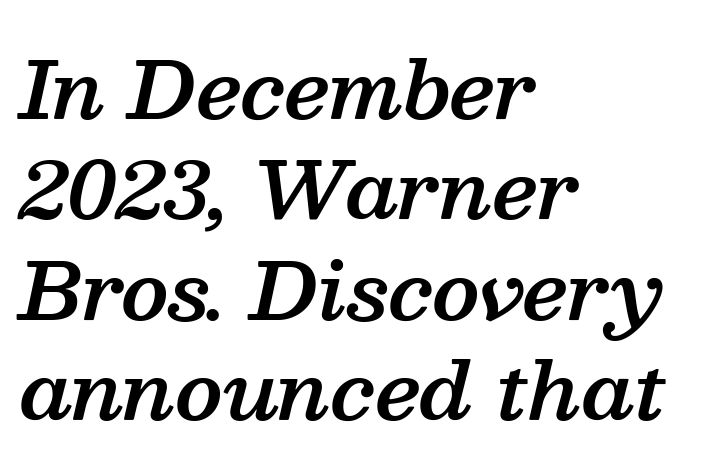
The image shows 79 px semibold serif type, italic (leaning right); set left-aligned, normal line spacing (1.27x), normal letter spacing, not underlined; medium stroke contrast and a medium x-height.
